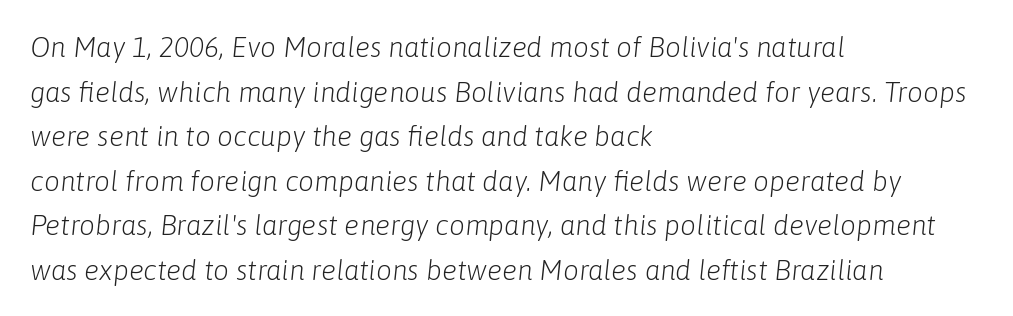
{"italic": "yes", "lean": "right", "slant_degrees": 6, "bold": "no", "weight": "light", "width": "normal", "stroke_contrast": "low", "x_height": "medium", "monospaced": "no", "underline": "no", "align": "left", "line_spacing": "normal", "line_spacing_ratio": 1.59, "letter_spacing": "normal", "letter_spacing_em": 0.0, "glyph_px": 28}
